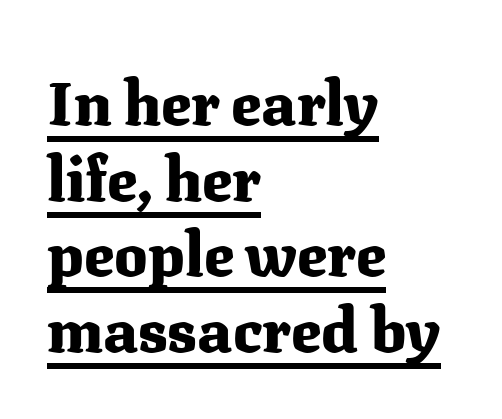
Q: Is the text bold? A: Yes.
Q: Is the text italic (slanted)? A: No, it is upright.
Q: Is the typeface a serif or a sans-serif typeface? A: Serif.
Q: Is the text underlined? A: Yes.
Q: How is the paragraph aligned? A: Left-aligned.
Q: Is the spacing between letters normal or unusually wide? A: Normal.
Q: Width (condensed, normal, or wide)? A: Normal.
Q: Stroke contrast? A: Medium.
Q: x-height? A: Medium.
Q: Monospaced? A: No.
